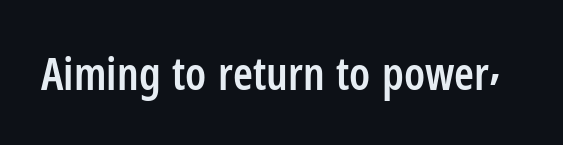
{"serif": "no", "italic": "no", "bold": "semi", "weight": "semibold", "width": "condensed", "stroke_contrast": "low", "x_height": "medium", "monospaced": "no", "underline": "no", "letter_spacing": "normal", "letter_spacing_em": 0.0, "glyph_px": 45}
